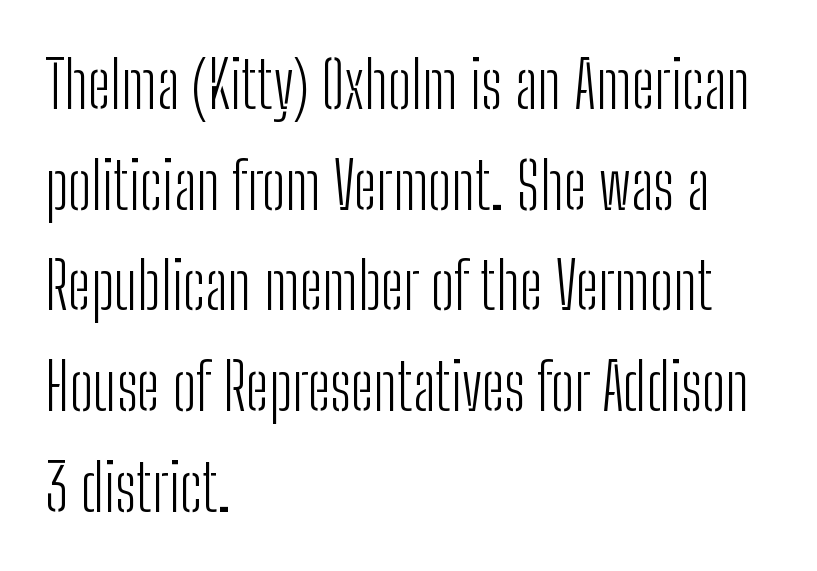
The image shows 65 px light, condensed sans-serif type, upright; set left-aligned, normal line spacing (1.55x), normal letter spacing, not underlined; low stroke contrast and a medium x-height.
